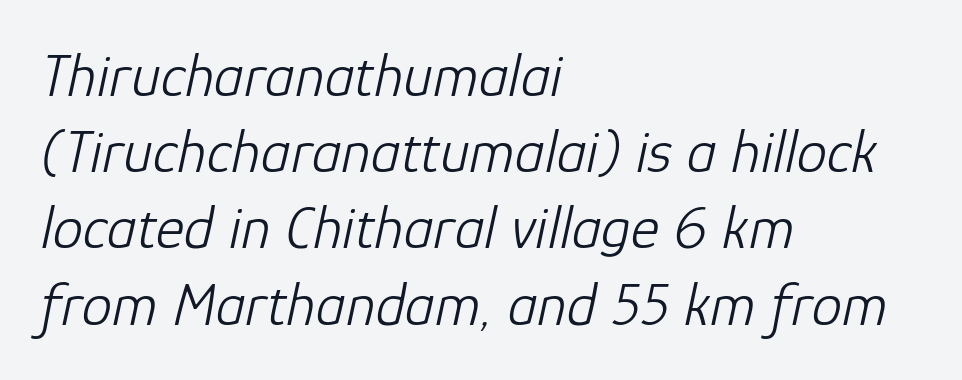
The image shows 61 px light type, italic (leaning right); set left-aligned, normal line spacing (1.25x), normal letter spacing, not underlined; low stroke contrast and a medium x-height.
